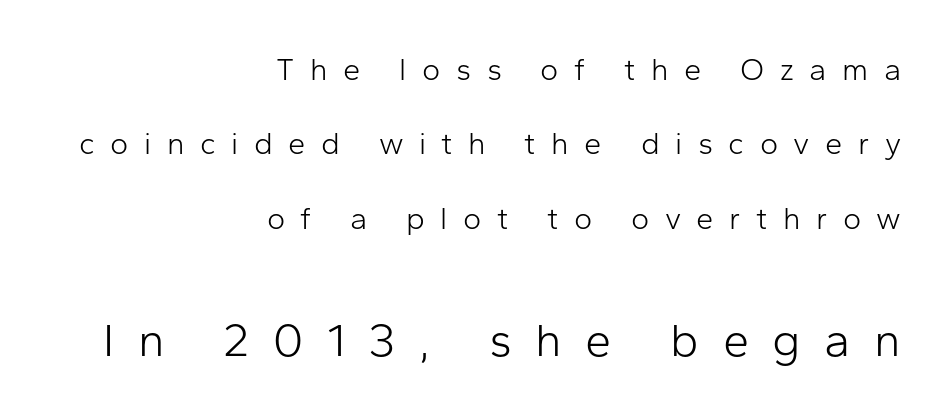
Spacing verdict: proportional, widths tailored to each character. To sum up the face: it is a sans, with no serifs. Regarding leading, the lines here are spaced well apart. Nothing heavy about these letters — not bold at all.
